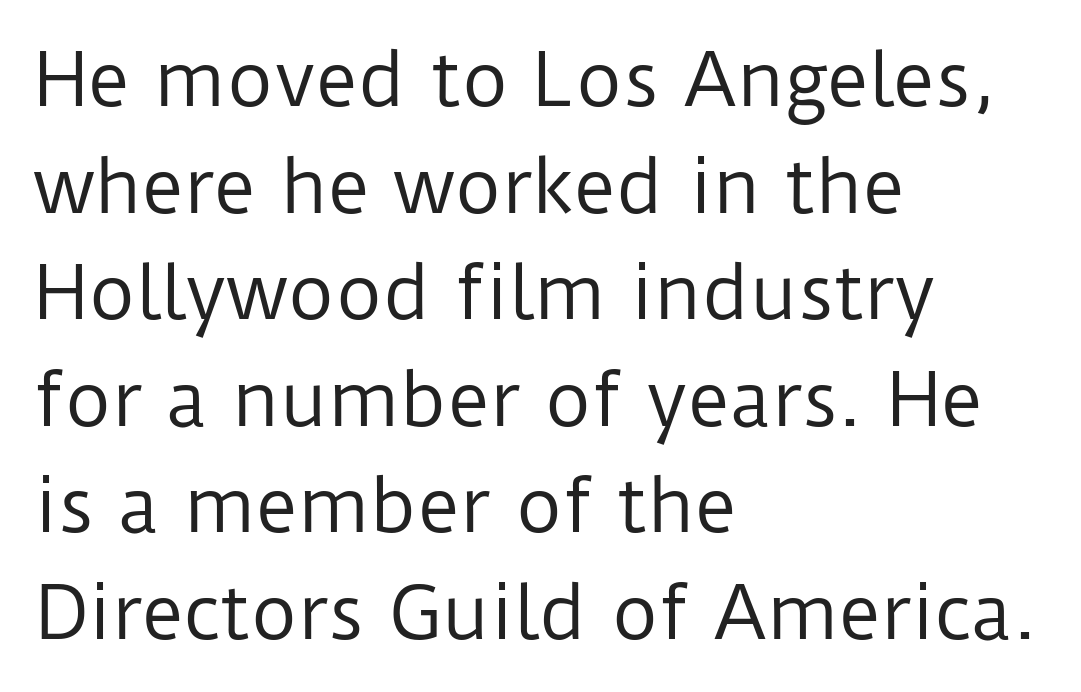
{"serif": "no", "italic": "no", "bold": "no", "weight": "regular", "width": "normal", "stroke_contrast": "low", "x_height": "medium", "monospaced": "no", "underline": "no", "align": "left", "line_spacing": "normal", "line_spacing_ratio": 1.48, "letter_spacing": "normal", "letter_spacing_em": 0.0, "glyph_px": 72}
